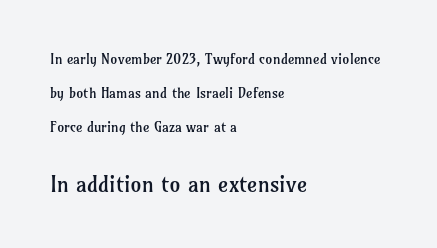
Q: Is the text bold? A: No.
Q: Is the text italic (slanted)? A: No, it is upright.
Q: Is the text underlined? A: No.
Q: How is the paragraph aligned? A: Left-aligned.
Q: Is the spacing between letters normal or unusually wide? A: Normal.
Q: Is the spacing between lines tight, normal or loose? A: Loose.
Q: Which block of text is set in a larger size, the first (top) or the second (bottom)? A: The second (bottom) one.
